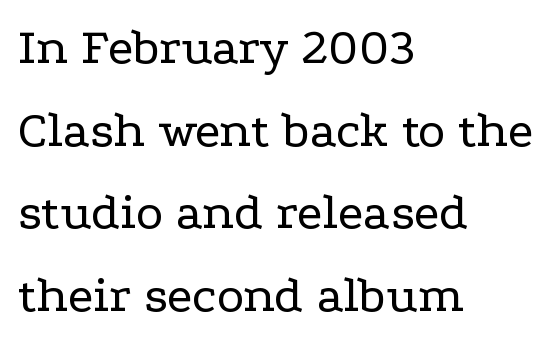
Q: Is the text bold? A: No.
Q: Is the text italic (slanted)? A: No, it is upright.
Q: Is the typeface a serif or a sans-serif typeface? A: Serif.
Q: Is the text underlined? A: No.
Q: How is the paragraph aligned? A: Left-aligned.
Q: Is the spacing between letters normal or unusually wide? A: Normal.
Q: Is the spacing between lines tight, normal or loose? A: Normal.
Q: Width (condensed, normal, or wide)? A: Wide.
Q: Stroke contrast? A: Low.
Q: x-height? A: Medium.
Q: Monospaced? A: No.
